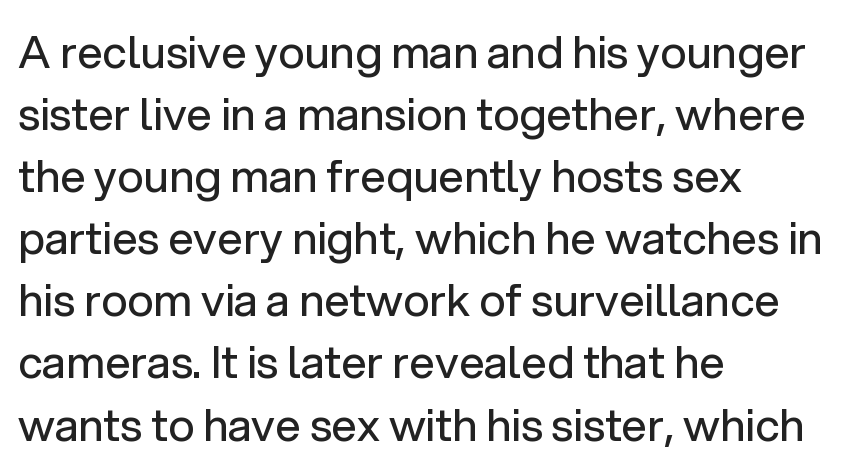
Here the designer chose a conventional face with non-uniform glyph widths. Vertical strokes here are truly vertical. Regular leading. Layout note: lines flush left. Stem width sits at or under what a default text font uses.
